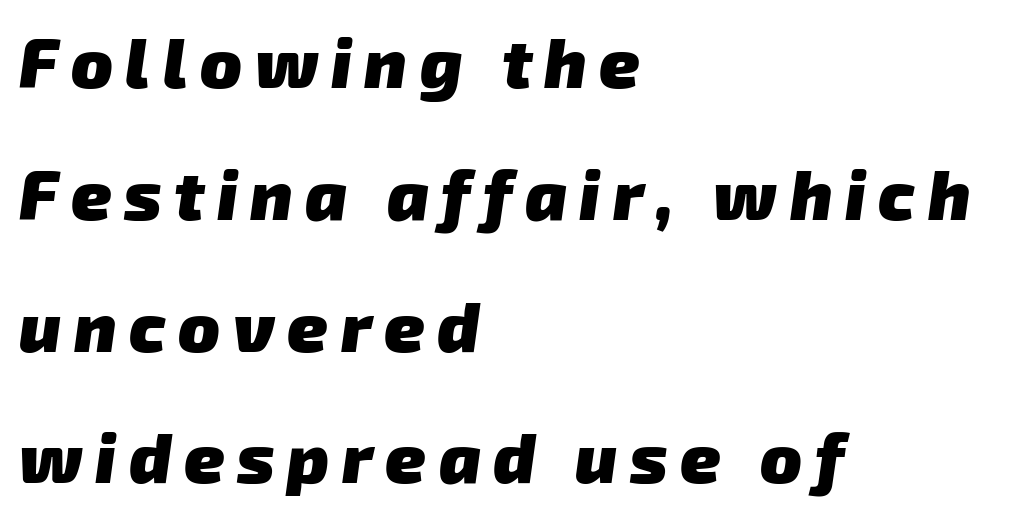
{"serif": "no", "bold": "yes", "weight": "heavy", "width": "normal", "stroke_contrast": "low", "x_height": "medium", "monospaced": "no", "underline": "no", "align": "left", "line_spacing": "loose", "line_spacing_ratio": 1.91, "glyph_px": 69}
